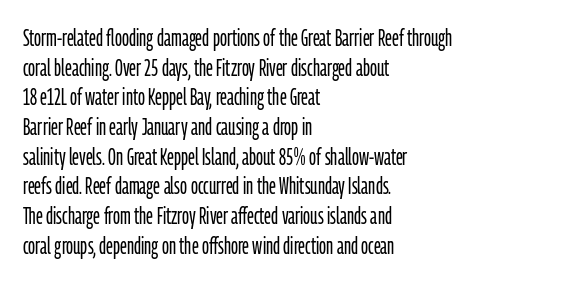
{"italic": "no", "bold": "no", "underline": "no", "align": "left", "line_spacing": "normal", "line_spacing_ratio": 1.29, "letter_spacing": "normal", "letter_spacing_em": 0.0, "glyph_px": 23}
